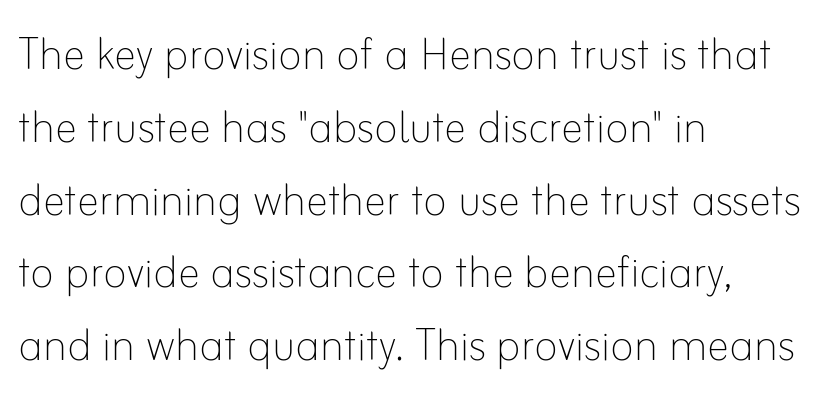
Q: Is the text bold? A: No.
Q: Is the text italic (slanted)? A: No, it is upright.
Q: Is the text underlined? A: No.
Q: How is the paragraph aligned? A: Left-aligned.
Q: Is the spacing between letters normal or unusually wide? A: Normal.
Q: Is the spacing between lines tight, normal or loose? A: Normal.
Q: Width (condensed, normal, or wide)? A: Normal.
Q: Stroke contrast? A: Low.
Q: x-height? A: Small.
Q: Monospaced? A: No.
